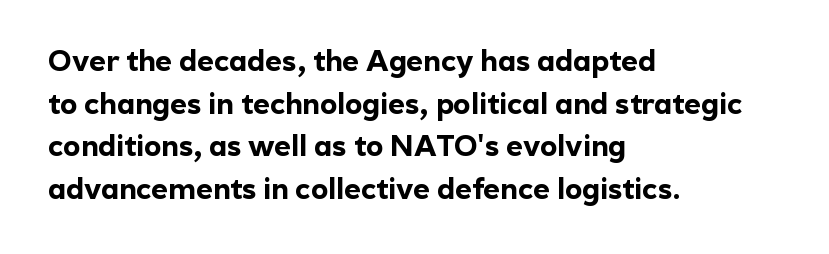
{"serif": "no", "italic": "no", "bold": "yes", "weight": "bold", "width": "normal", "x_height": "medium", "monospaced": "no", "underline": "no", "align": "left", "line_spacing": "normal", "line_spacing_ratio": 1.47, "letter_spacing": "normal", "letter_spacing_em": 0.0, "glyph_px": 29}
